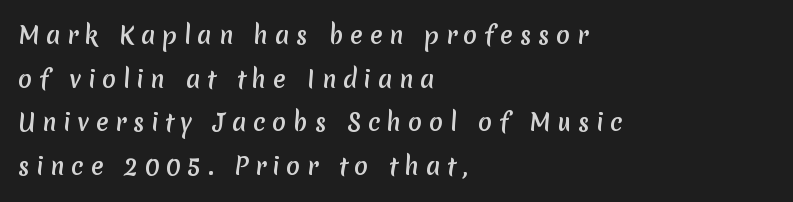
Q: Is the text underlined? A: No.
Q: How is the paragraph aligned? A: Left-aligned.
Q: Is the spacing between letters normal or unusually wide? A: Unusually wide.
Q: Is the spacing between lines tight, normal or loose? A: Loose.
